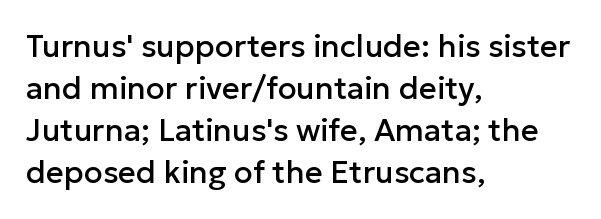
The image shows 31 px sans-serif type, upright; set left-aligned, normal line spacing (1.36x), normal letter spacing, not underlined; low stroke contrast and a medium x-height.
